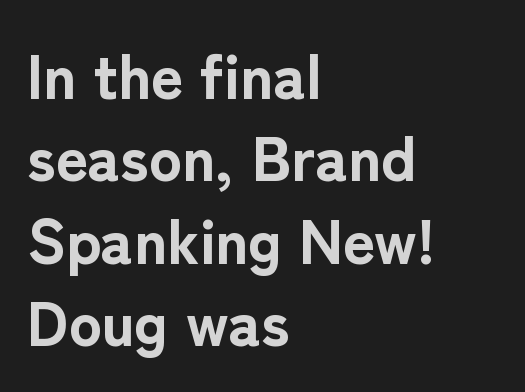
{"serif": "no", "italic": "no", "bold": "yes", "weight": "bold", "width": "normal", "stroke_contrast": "low", "x_height": "medium", "monospaced": "no", "underline": "no", "align": "left", "line_spacing": "normal", "line_spacing_ratio": 1.33, "letter_spacing": "normal", "letter_spacing_em": 0.0, "glyph_px": 62}
